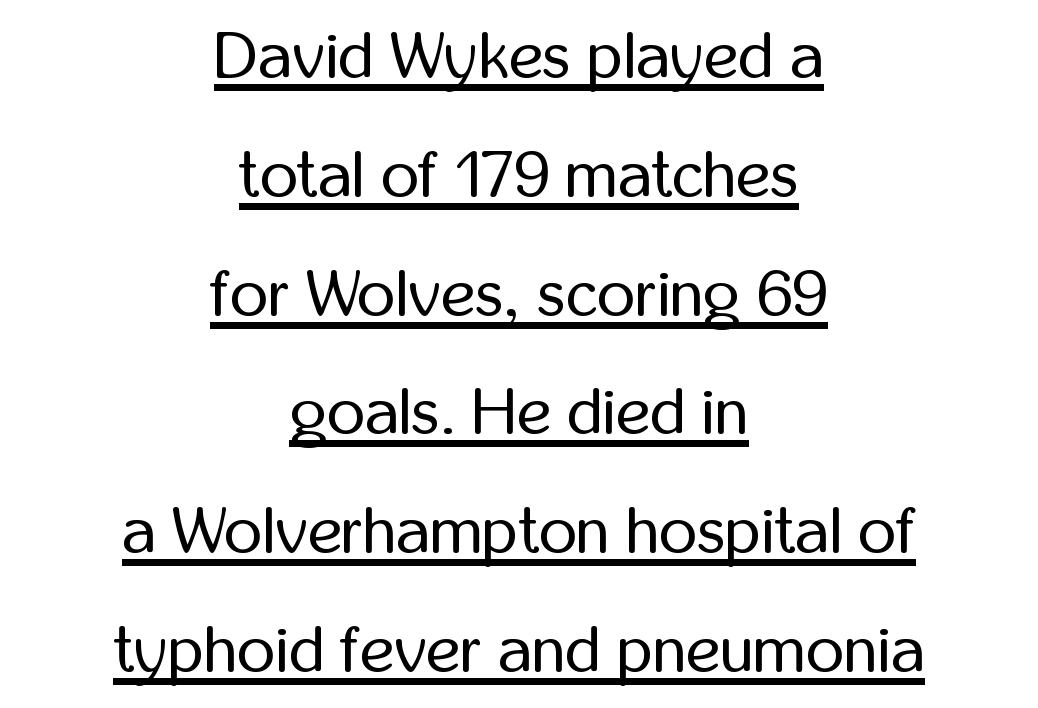
The image shows 66 px regular-weight, condensed sans-serif type, upright; set centered, line spacing 1.8x, normal letter spacing, underlined; low stroke contrast and a medium x-height.
